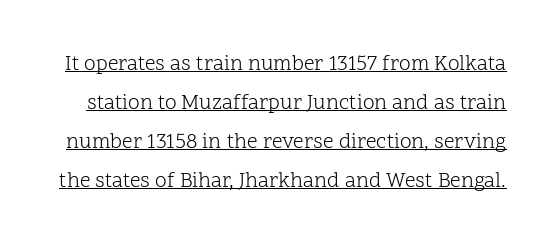
These glyphs show unthickened strokes, regular width or finer. The rendered words wear a rule along their underside. Here the glyphs are tracked normally, forming tight word shapes. This is the regular roman posture of the typeface.
